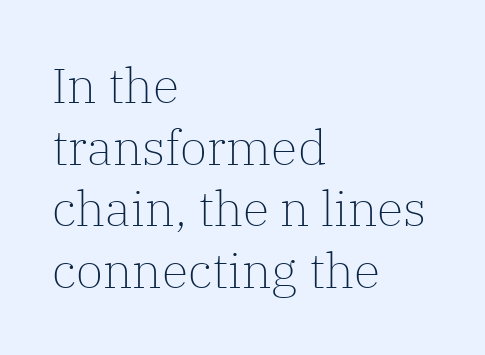
{"serif": "yes", "italic": "no", "bold": "no", "weight": "light", "width": "normal", "stroke_contrast": "low", "x_height": "medium", "monospaced": "no", "underline": "no", "align": "left", "line_spacing": "normal", "line_spacing_ratio": 1.26, "letter_spacing": "normal", "letter_spacing_em": 0.0, "glyph_px": 49}
